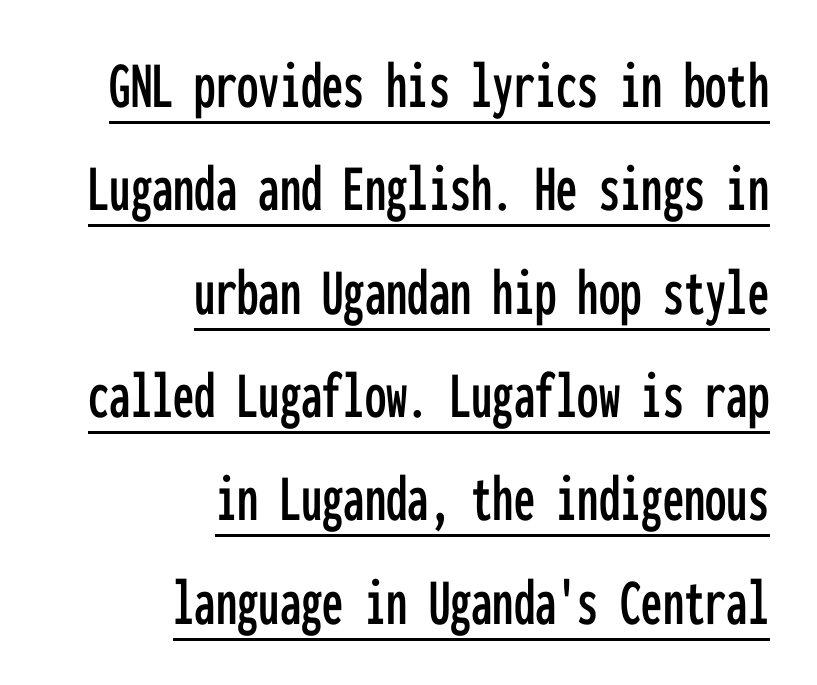
{"serif": "no", "italic": "no", "width": "condensed", "stroke_contrast": "low", "x_height": "medium", "monospaced": "yes", "underline": "yes", "align": "right", "line_spacing": "normal", "line_spacing_ratio": 1.52, "letter_spacing": "normal", "letter_spacing_em": 0.0, "glyph_px": 68}
